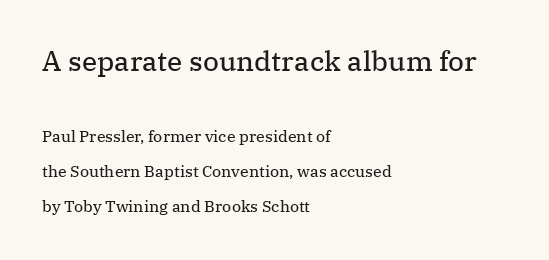
{"serif": "yes", "italic": "no", "bold": "no", "weight": "regular", "width": "normal", "stroke_contrast": "medium", "x_height": "medium", "monospaced": "no", "underline": "no", "align": "left", "line_spacing": "loose", "line_spacing_ratio": 2.18, "letter_spacing": "normal", "letter_spacing_em": 0.0, "larger_block": "first", "size_ratio": 1.75, "glyph_px": 28}
